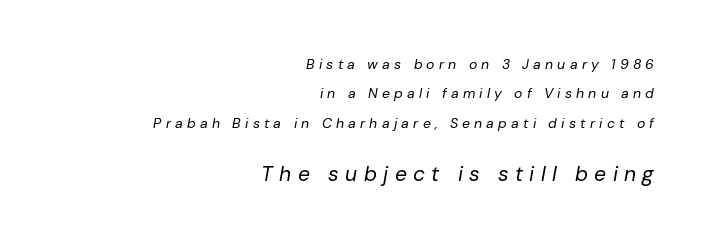
Quick note: underline off. Students, observe: this is what heavily led, spacious text looks like. A quiet, ordinary-to-light weight characterises the typeface. Short note: letters widely spaced. In CSS terms this would be text-align: right. The letters are slanted; this is an italic face.
